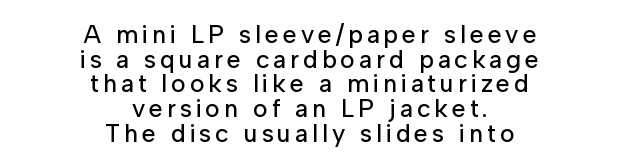
Is there any slant? The stems are plumb. The setting favours the middle, as headings and verse often do. The leading is snug, giving the passage a crowded texture. Any mark beneath the type? The region is blank.
